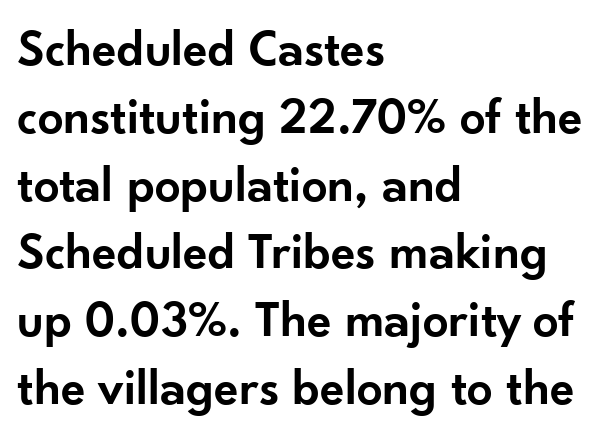
The image shows 51 px semibold sans-serif type, upright; set left-aligned, normal line spacing (1.33x), normal letter spacing, not underlined; low stroke contrast and a small x-height.
